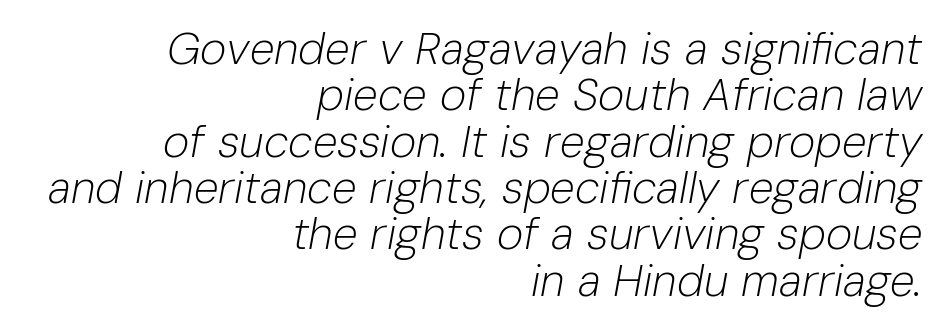
The image shows 45 px light type, italic (leaning right); set right-aligned, tight line spacing (1.03x), normal letter spacing, not underlined; low stroke contrast and a medium x-height.
